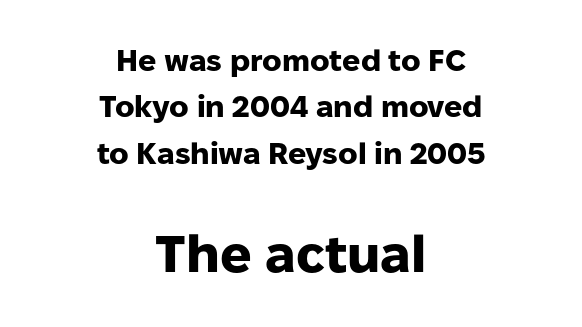
The image shows 52 px heavy sans-serif type, upright; set centered, normal line spacing (1.55x), normal letter spacing, not underlined; the second (bottom) block is 1.73x larger; low stroke contrast and a medium x-height.
